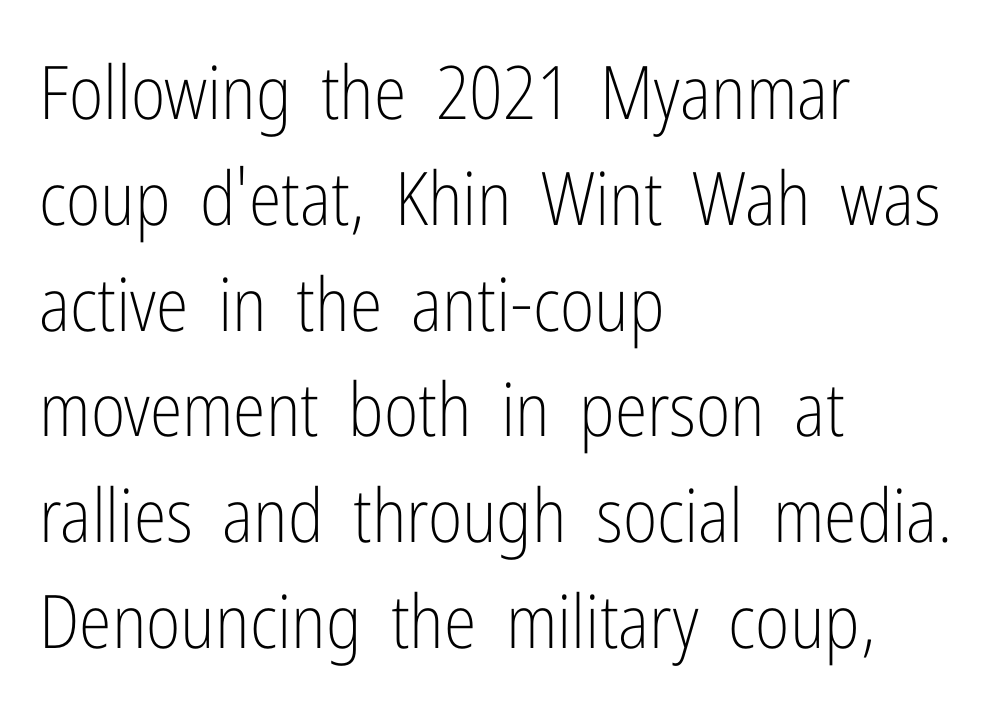
What's the leading like? Ordinary, nothing unusual. Classification — sans serif. Looks like regular typesetting: each glyph gets only the width it needs. This is the regular roman posture of the typeface.
